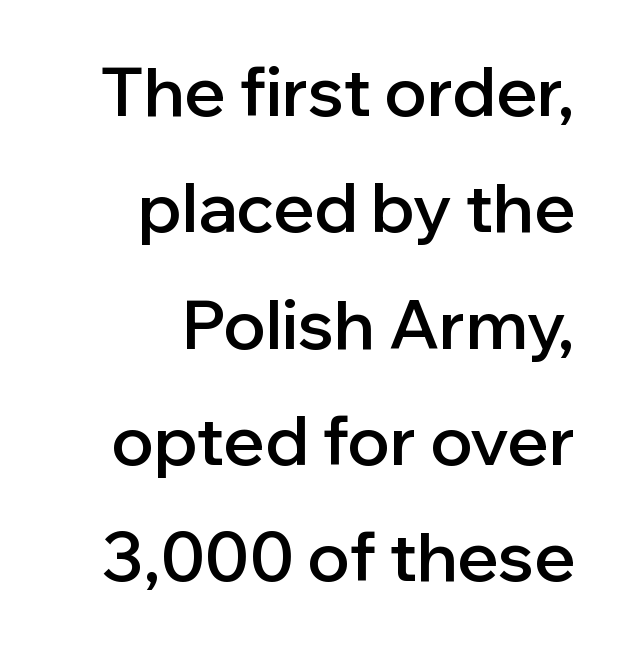
The image shows 68 px semibold sans-serif type, upright; set right-aligned, line spacing 1.71x, normal letter spacing, not underlined; low stroke contrast and a medium x-height.
